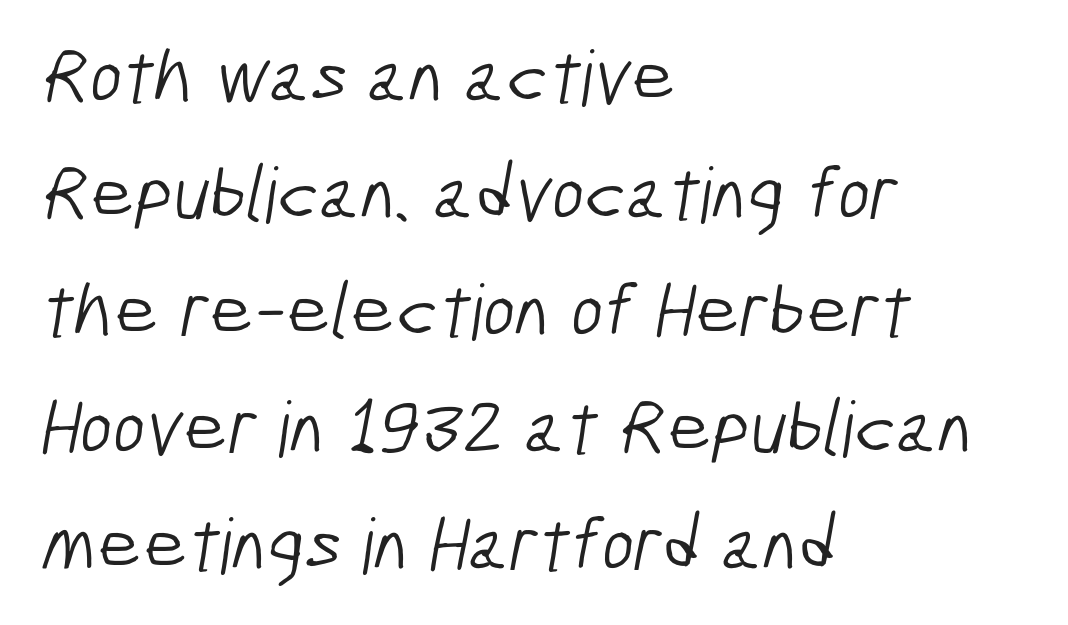
Q: Is the text bold? A: No.
Q: Is the typeface a serif or a sans-serif typeface? A: Sans-serif.
Q: Is the text underlined? A: No.
Q: How is the paragraph aligned? A: Left-aligned.
Q: Is the spacing between letters normal or unusually wide? A: Normal.
Q: Is the spacing between lines tight, normal or loose? A: Normal.
Q: Width (condensed, normal, or wide)? A: Condensed.
Q: Stroke contrast? A: Low.
Q: x-height? A: Medium.
Q: Monospaced? A: No.
